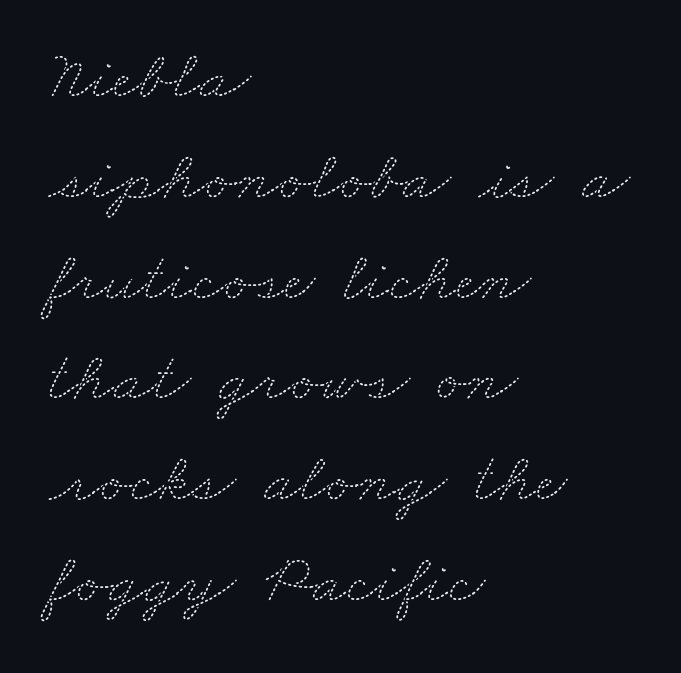
Caption: face not bold, strokes unweighted. This sample uses plain, unmodified letter spacing. Each row of text sits above clean, open space. Layout note: lines flush left.
